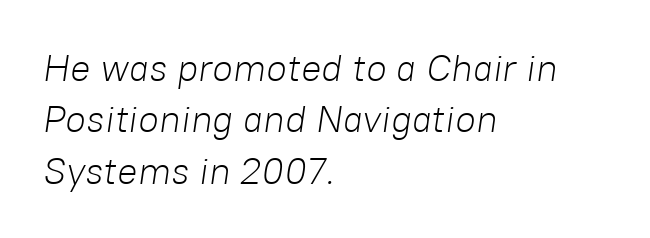
Q: Is the text bold? A: No.
Q: Is the text italic (slanted)? A: Yes, it leans right by about 8 degrees.
Q: Is the text underlined? A: No.
Q: How is the paragraph aligned? A: Left-aligned.
Q: Is the spacing between letters normal or unusually wide? A: Normal.
Q: Is the spacing between lines tight, normal or loose? A: Normal.
Q: Width (condensed, normal, or wide)? A: Normal.
Q: Stroke contrast? A: Low.
Q: x-height? A: Medium.
Q: Monospaced? A: No.
